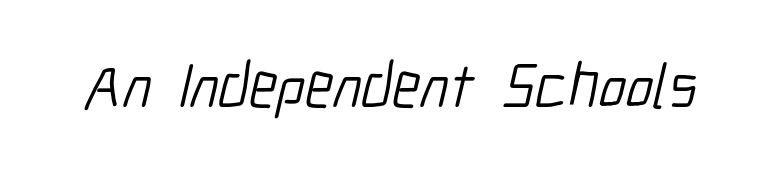
You could not count columns in this text — the font is proportionally spaced. Rule under the text: the space is simply empty. Glyph-to-glyph distance matches everyday printed text. The font is comparable to plain body text, perhaps lighter.
